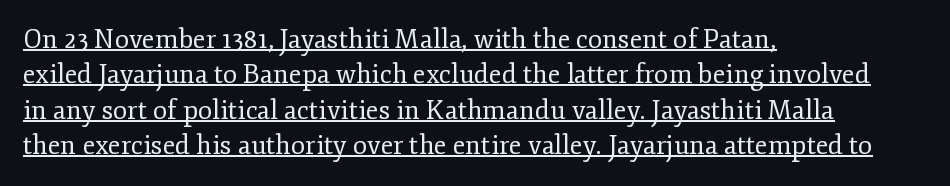
The passage is arranged the way most books set body copy — flush left. The letterforms sit at book weight or below. In terms of leading, this rendering sits right in the middle. A rule runs beneath these lines of type.
